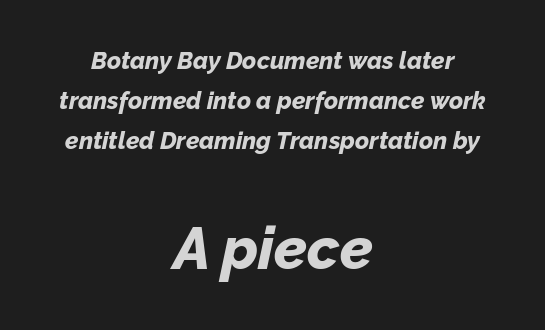
The whole block is typeset with a tilt. Line starts and ends both wander, symmetrically. The composition opens small and finishes big. Here the designer chose a conventional face with non-uniform glyph widths. The space between consecutive lines is moderate. The gap between lines stays unmarked.
